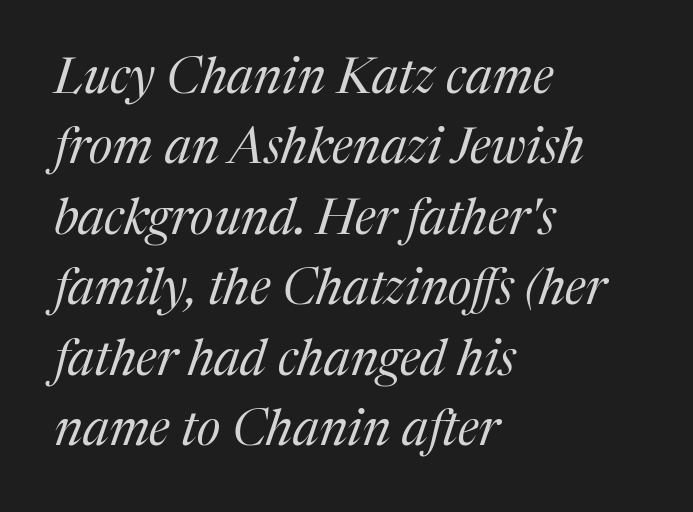
Note: serifs present on the glyphs. Bare-footed words on every line. Characters are canted at an angle relative to the baseline's perpendicular. The horizontal fit of the characters is conventional and even.
